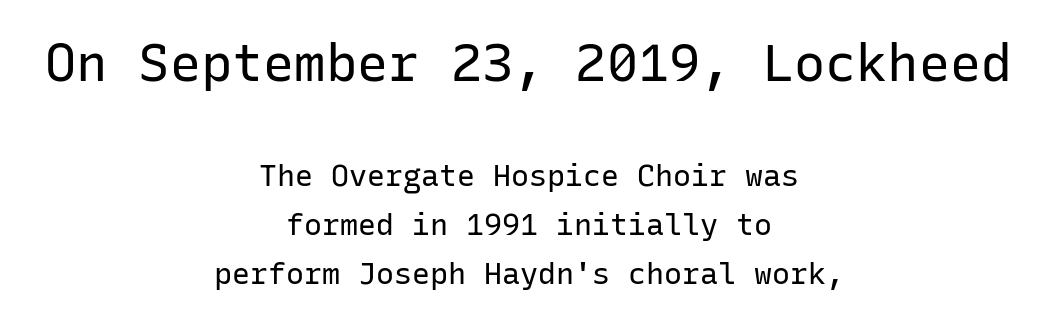
{"serif": "no", "italic": "no", "bold": "no", "weight": "regular", "width": "normal", "stroke_contrast": "low", "x_height": "medium", "monospaced": "yes", "underline": "no", "align": "center", "line_spacing": "normal", "line_spacing_ratio": 1.63, "letter_spacing": "normal", "letter_spacing_em": 0.0, "larger_block": "first", "size_ratio": 1.73, "glyph_px": 52}
